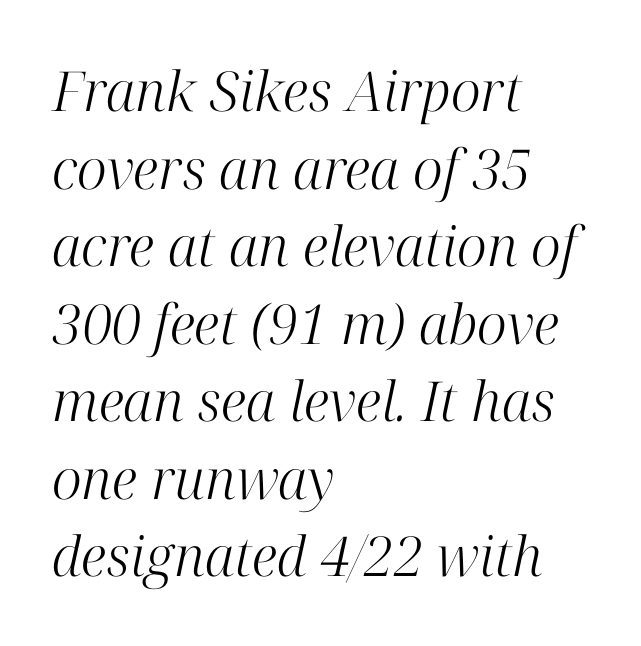
Q: Is the text bold? A: No.
Q: Is the text italic (slanted)? A: Yes, it leans right by about 12 degrees.
Q: Is the typeface a serif or a sans-serif typeface? A: Serif.
Q: Is the text underlined? A: No.
Q: How is the paragraph aligned? A: Left-aligned.
Q: Is the spacing between letters normal or unusually wide? A: Normal.
Q: Is the spacing between lines tight, normal or loose? A: Normal.
Q: Width (condensed, normal, or wide)? A: Normal.
Q: Stroke contrast? A: High.
Q: x-height? A: Medium.
Q: Monospaced? A: No.
